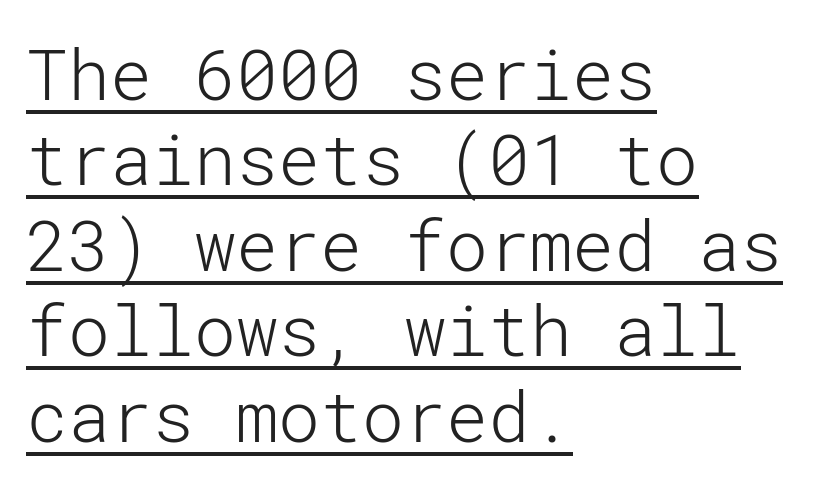
Nothing heavy about these letters — not bold at all. Like a heading marked for emphasis, these lines bear an underscore. Does the copy run flush right? No — it runs flush left. The line texture is even and compact thanks to regular tracking. Nope, no serifs anywhere on these letters. Rendered with straight, roman letterforms.
